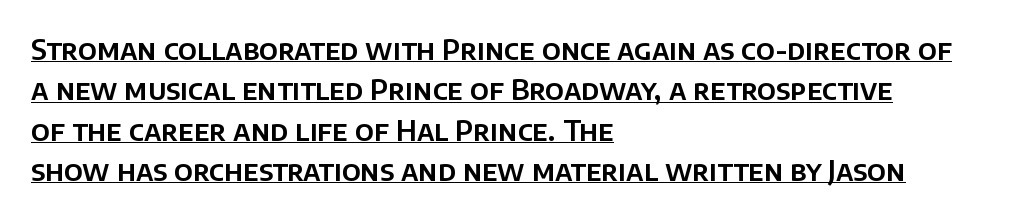
These lines sit exactly where default settings would place them. The letters stand straight up with perfectly vertical stems. The tracking reads as untouched default to a designer's eye. The sample's only ornament is a line tracing under the words. You can tell from the bare stems that sans-serif type was used. Proportional: the letters do not fall into vertical columns.
